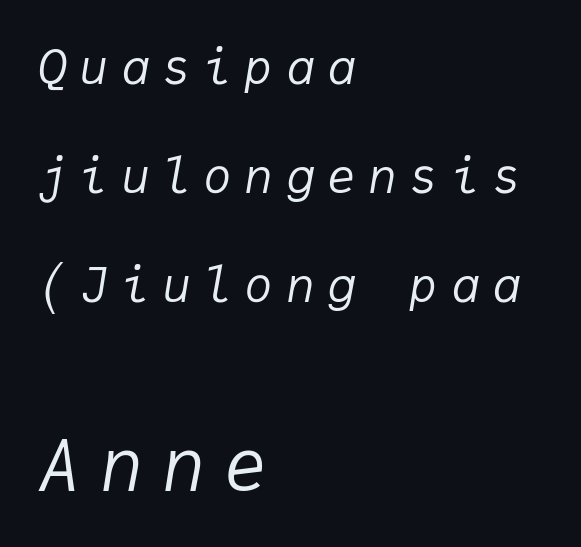
Q: Is the text bold? A: No.
Q: Is the text italic (slanted)? A: Yes, it leans right by about 9 degrees.
Q: Is the text underlined? A: No.
Q: How is the paragraph aligned? A: Left-aligned.
Q: Is the spacing between letters normal or unusually wide? A: Unusually wide.
Q: Is the spacing between lines tight, normal or loose? A: Loose.
Q: Which block of text is set in a larger size, the first (top) or the second (bottom)? A: The second (bottom) one.
Q: Width (condensed, normal, or wide)? A: Normal.
Q: Stroke contrast? A: Low.
Q: x-height? A: Medium.
Q: Monospaced? A: Yes.
